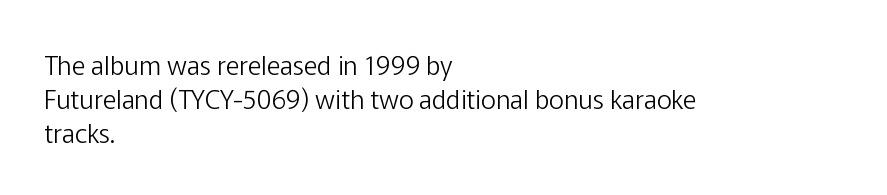
Descenders are the only things crossing below the line. Vertical strokes here are truly vertical. Compared with typical paragraphs, the rows here are spaced about the same. The setting favours the left margin, as ordinary paragraphs usually do.
